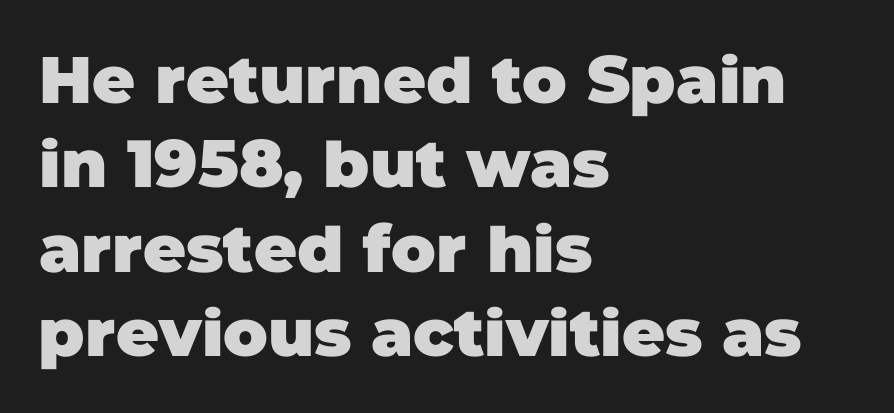
Q: Is the text bold? A: Yes.
Q: Is the typeface a serif or a sans-serif typeface? A: Sans-serif.
Q: Is the text underlined? A: No.
Q: How is the paragraph aligned? A: Left-aligned.
Q: Is the spacing between letters normal or unusually wide? A: Normal.
Q: Is the spacing between lines tight, normal or loose? A: Normal.
Q: Width (condensed, normal, or wide)? A: Normal.
Q: Stroke contrast? A: Low.
Q: x-height? A: Large.
Q: Monospaced? A: No.
